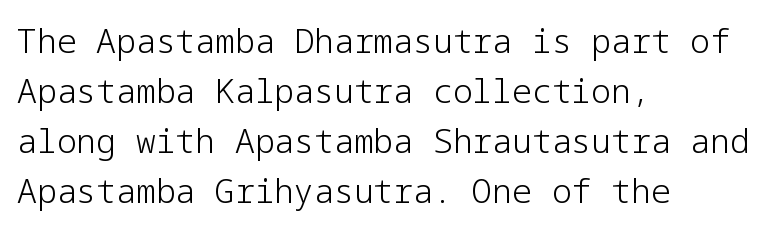
The image shows 33 px light sans-serif type, upright; set left-aligned, normal line spacing (1.52x), normal letter spacing, not underlined; low stroke contrast and a medium x-height.
